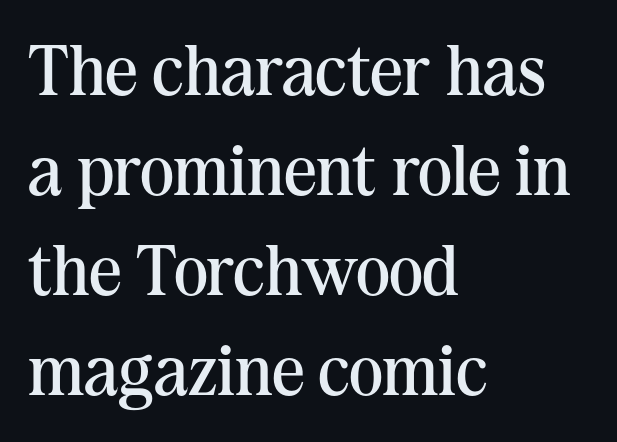
The image shows 72 px regular-weight serif type, upright; set left-aligned, normal line spacing (1.39x), normal letter spacing, not underlined; medium stroke contrast and a medium x-height.
